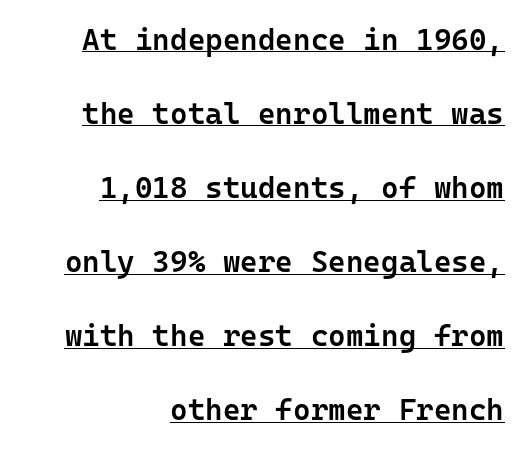
Do the characters align in a grid? Yes, the font is monospaced. No feet cap the strokes, marking this as sans-serif type. Alignment: flush right. Quick note: not italic, upright.
